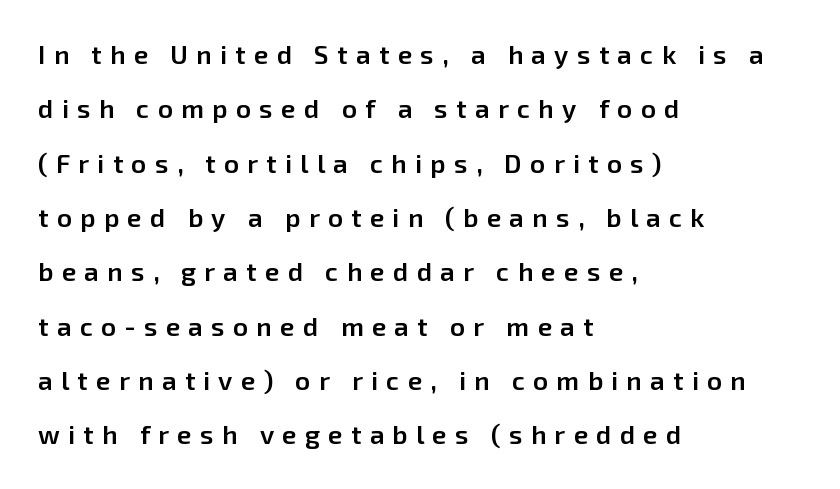
Unmarked baselines from the first word to the last. The font is running at a semibold setting, under full bold. Short and long lines alike share a common starting point at left. Widely set lines give the paragraph a tall, airy silhouette.
